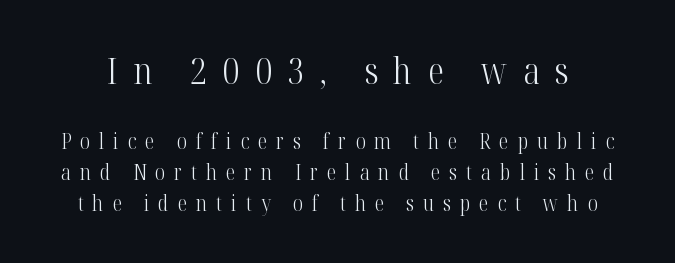
{"serif": "yes", "italic": "no", "bold": "no", "weight": "light", "width": "condensed", "stroke_contrast": "high", "x_height": "medium", "monospaced": "no", "underline": "no", "line_spacing": "normal", "line_spacing_ratio": 1.46, "letter_spacing": "wide", "letter_spacing_em": 0.43, "larger_block": "first", "size_ratio": 1.71, "glyph_px": 36}
